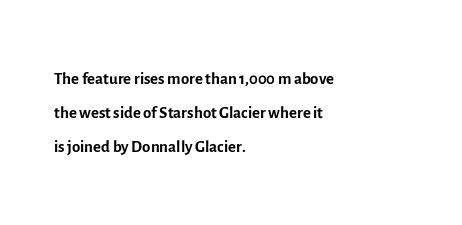
Q: Is the text bold? A: No.
Q: Is the text italic (slanted)? A: No, it is upright.
Q: Is the text underlined? A: No.
Q: How is the paragraph aligned? A: Left-aligned.
Q: Is the spacing between letters normal or unusually wide? A: Normal.
Q: Is the spacing between lines tight, normal or loose? A: Normal.
